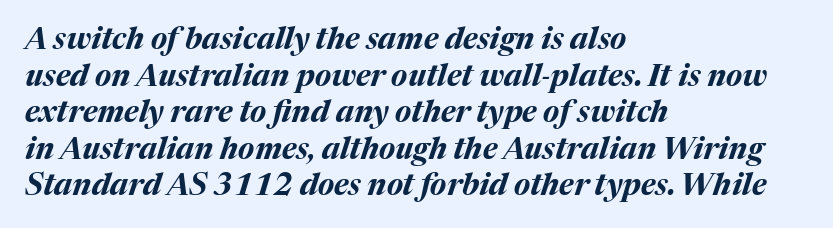
{"italic": "yes", "lean": "right", "slant_degrees": 17, "bold": "yes", "weight": "bold", "width": "normal", "stroke_contrast": "medium", "x_height": "medium", "monospaced": "no", "underline": "no", "align": "left", "line_spacing_ratio": 1.22, "letter_spacing": "normal", "letter_spacing_em": 0.0, "glyph_px": 30}
